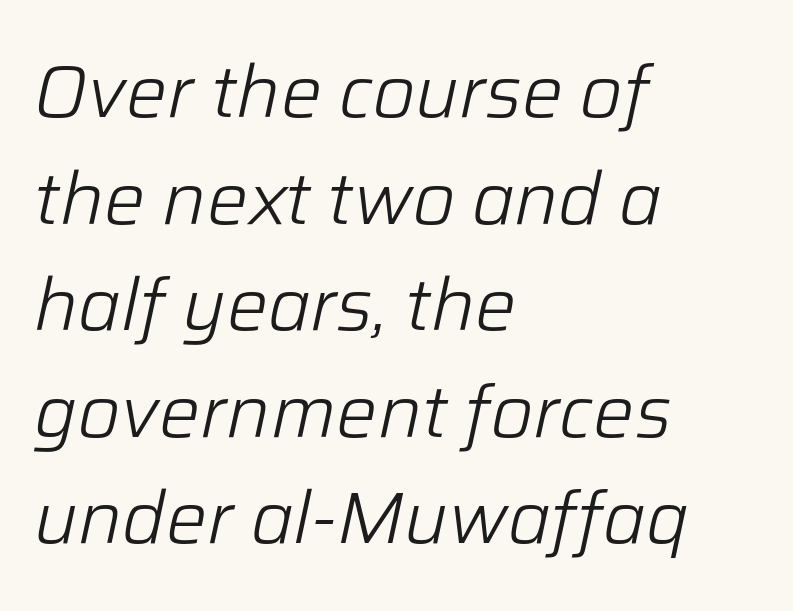
Clear beneath every line of the passage. The letterforms sit at book weight or below. Regarding leading, the lines here are spaced in the standard way. Observe the ordinary spacing: letters are neighbours, not strangers. Layout note: lines flush left.
